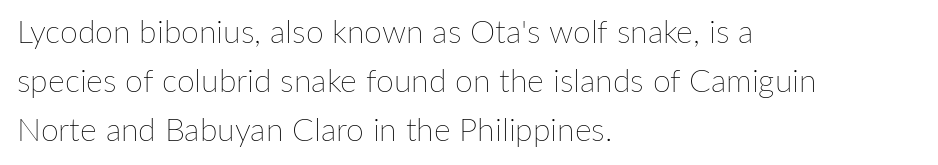
The image shows 32 px thin type, upright; set left-aligned, normal line spacing (1.53x), normal letter spacing, not underlined; low stroke contrast and a medium x-height.
